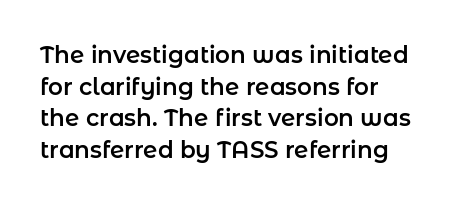
{"italic": "no", "underline": "no", "line_spacing": "normal", "line_spacing_ratio": 1.38, "letter_spacing": "normal", "letter_spacing_em": 0.0, "glyph_px": 23}
